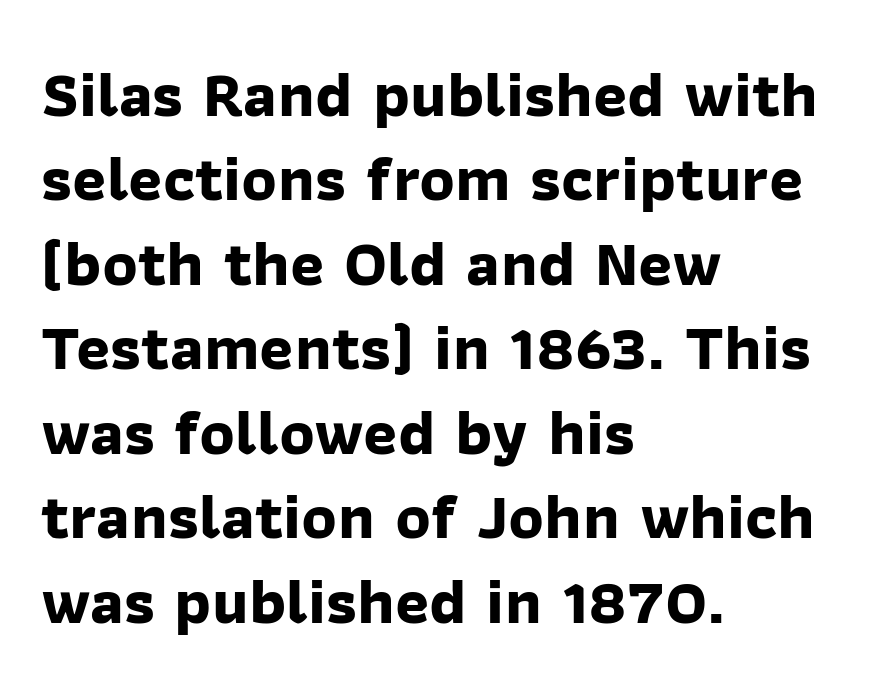
{"serif": "no", "bold": "yes", "weight": "bold", "width": "normal", "stroke_contrast": "low", "x_height": "medium", "monospaced": "no", "underline": "no", "align": "left", "line_spacing": "normal", "line_spacing_ratio": 1.3, "letter_spacing": "normal", "letter_spacing_em": 0.0, "glyph_px": 65}
